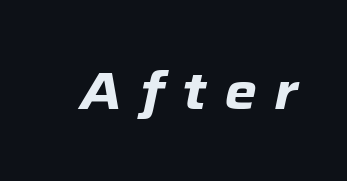
The image shows 52 px heavy type, italic (leaning right); set unusually wide letter spacing (+0.34 em), not underlined; low stroke contrast and a medium x-height.
